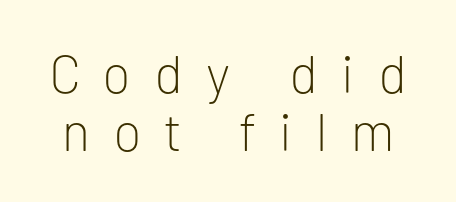
Q: Is the text bold? A: No.
Q: Is the text italic (slanted)? A: No, it is upright.
Q: Is the typeface a serif or a sans-serif typeface? A: Sans-serif.
Q: Is the text underlined? A: No.
Q: Is the spacing between letters normal or unusually wide? A: Unusually wide.
Q: Is the spacing between lines tight, normal or loose? A: Tight.
Q: Width (condensed, normal, or wide)? A: Normal.
Q: Stroke contrast? A: Low.
Q: x-height? A: Medium.
Q: Monospaced? A: No.
